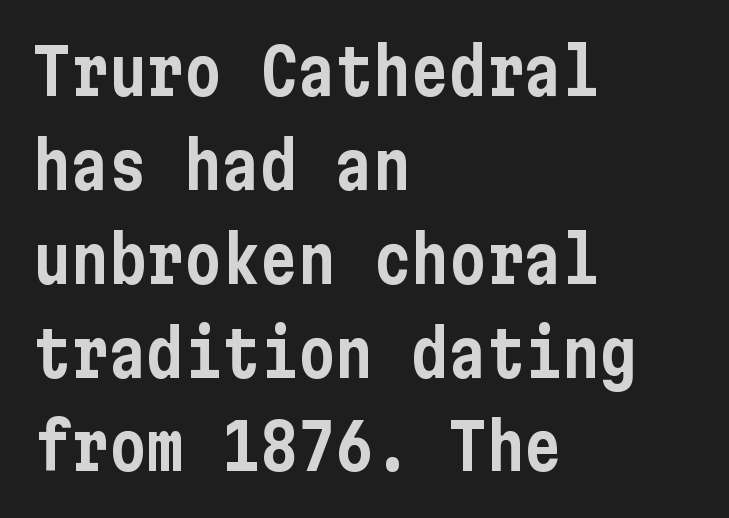
A roman cut, with each character standing at attention. A normal amount of white space separates one row of letters from the next. The area under the type is left untouched. The letters carry no serifs — their stems end cleanly without finishing strokes. Here the glyphs are tracked normally, forming tight word shapes.
